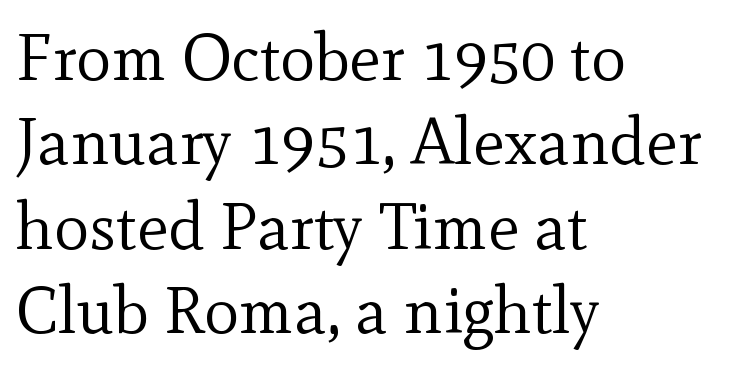
Q: Is the text bold? A: No.
Q: Is the text italic (slanted)? A: No, it is upright.
Q: Is the typeface a serif or a sans-serif typeface? A: Serif.
Q: Is the text underlined? A: No.
Q: How is the paragraph aligned? A: Left-aligned.
Q: Is the spacing between letters normal or unusually wide? A: Normal.
Q: Is the spacing between lines tight, normal or loose? A: Normal.
Q: Width (condensed, normal, or wide)? A: Normal.
Q: x-height? A: Small.
Q: Monospaced? A: No.
